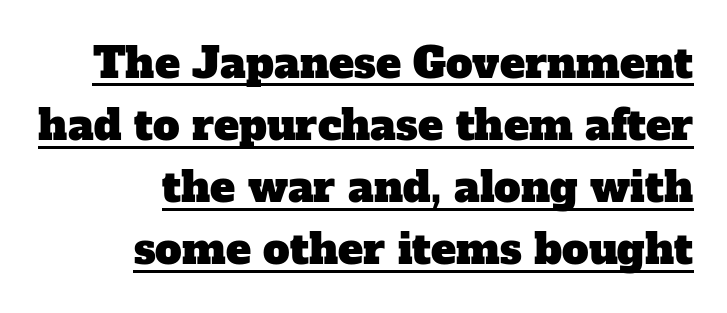
Reading down the column, the eye jumps a familiar distance to each next line. Each letter keeps its own natural width here, so spacing adapts to shape. These characters rest on top of a visible drawn line. The compositor pushed each line to the right boundary.
